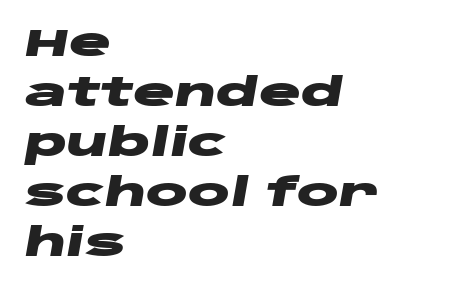
Q: Is the text bold? A: Yes.
Q: Is the text italic (slanted)? A: Yes, it leans right by about 10 degrees.
Q: Is the text underlined? A: No.
Q: How is the paragraph aligned? A: Left-aligned.
Q: Is the spacing between letters normal or unusually wide? A: Normal.
Q: Is the spacing between lines tight, normal or loose? A: Normal.
Q: Width (condensed, normal, or wide)? A: Wide.
Q: Stroke contrast? A: Low.
Q: x-height? A: Large.
Q: Monospaced? A: No.
